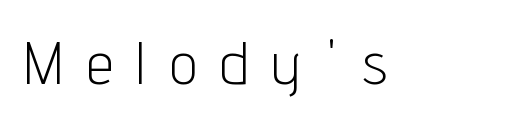
{"serif": "no", "italic": "no", "bold": "no", "weight": "light", "width": "condensed", "stroke_contrast": "low", "x_height": "medium", "monospaced": "no", "underline": "no", "letter_spacing": "wide", "letter_spacing_em": 0.4, "glyph_px": 61}
